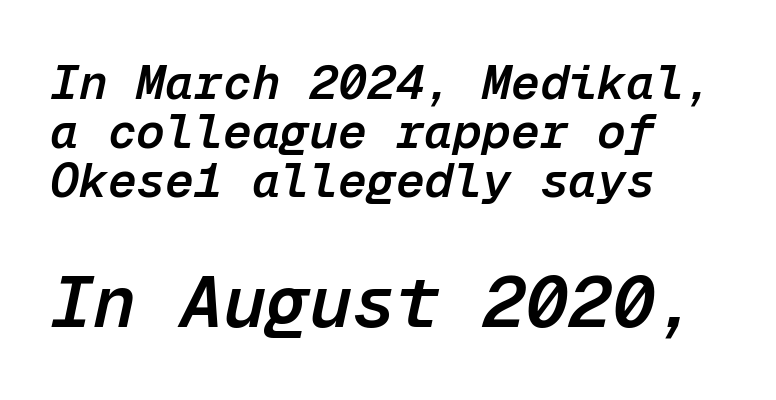
{"italic": "yes", "lean": "right", "slant_degrees": 12, "bold": "semi", "weight": "semibold", "width": "normal", "stroke_contrast": "low", "x_height": "medium", "monospaced": "yes", "underline": "no", "align": "left", "line_spacing": "tight", "line_spacing_ratio": 1.02, "letter_spacing": "normal", "letter_spacing_em": 0.0, "larger_block": "second", "size_ratio": 1.5, "glyph_px": 72}
